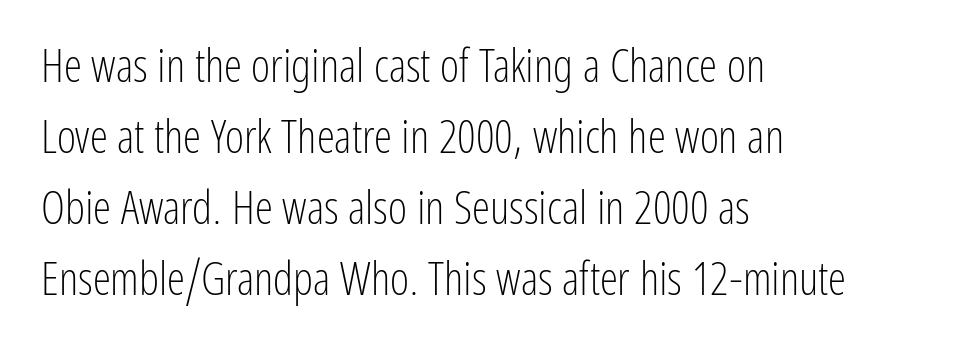
The image shows 46 px light, condensed sans-serif type, upright; set left-aligned, normal line spacing (1.54x), normal letter spacing, not underlined; low stroke contrast and a medium x-height.
